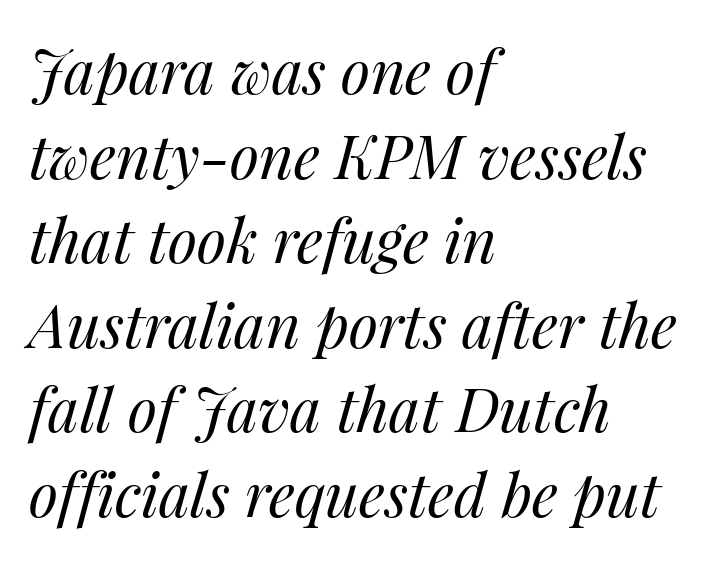
Q: Is the text bold? A: No.
Q: Is the text italic (slanted)? A: Yes, it leans right by about 14 degrees.
Q: Is the text underlined? A: No.
Q: How is the paragraph aligned? A: Left-aligned.
Q: Is the spacing between letters normal or unusually wide? A: Normal.
Q: Is the spacing between lines tight, normal or loose? A: Normal.
Q: Width (condensed, normal, or wide)? A: Normal.
Q: Stroke contrast? A: Medium.
Q: x-height? A: Medium.
Q: Monospaced? A: No.
